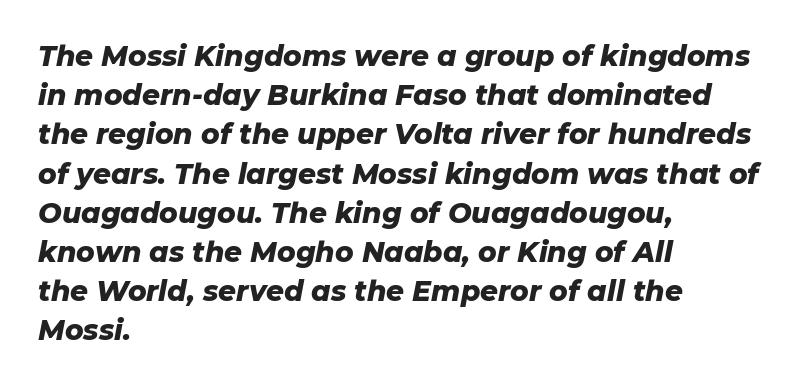
{"italic": "yes", "lean": "right", "slant_degrees": 11, "bold": "yes", "weight": "heavy", "width": "normal", "stroke_contrast": "low", "x_height": "medium", "monospaced": "no", "underline": "no", "align": "left", "line_spacing": "normal", "line_spacing_ratio": 1.4, "letter_spacing": "normal", "letter_spacing_em": 0.0, "glyph_px": 28}
